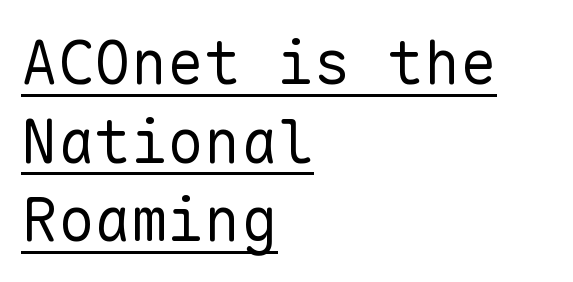
Rows of type keep a routine distance in the vertical direction. Think of a typewriter: that constant character pitch is what you see here. Examine the stroke ends and you'll find no serifs. What decoration does the sample have? An underline. Spacing between characters is what you'd get straight out of the box. The face looks like a standard text weight, possibly lighter.
